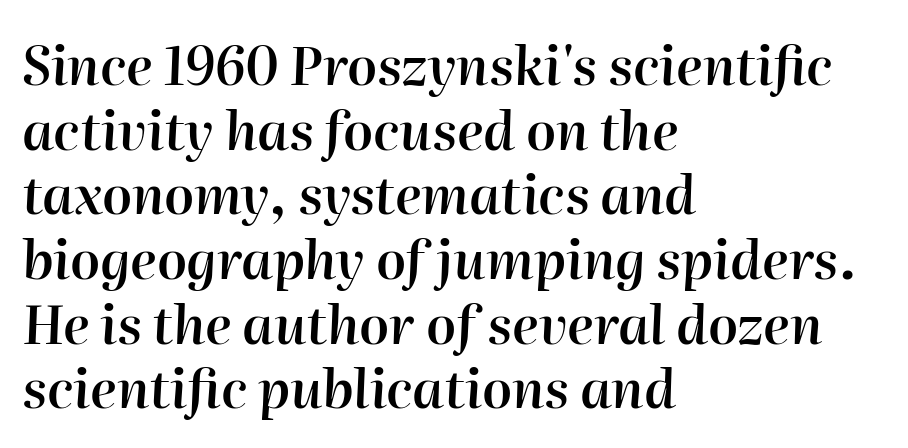
Every character sits at an angle, as italics do. This rendering leaves character spacing at its baseline value. A typesetter would call this proportional, since set widths differ per character. The space beneath each line is pristine and unruled.
